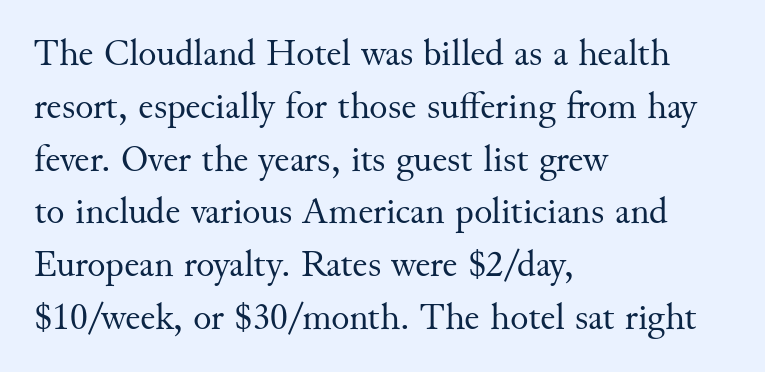
Q: Is the text bold? A: No.
Q: Is the text italic (slanted)? A: No, it is upright.
Q: Is the typeface a serif or a sans-serif typeface? A: Serif.
Q: Is the text underlined? A: No.
Q: How is the paragraph aligned? A: Left-aligned.
Q: Is the spacing between letters normal or unusually wide? A: Normal.
Q: Is the spacing between lines tight, normal or loose? A: Normal.
Q: Width (condensed, normal, or wide)? A: Normal.
Q: Stroke contrast? A: Medium.
Q: x-height? A: Small.
Q: Monospaced? A: No.
